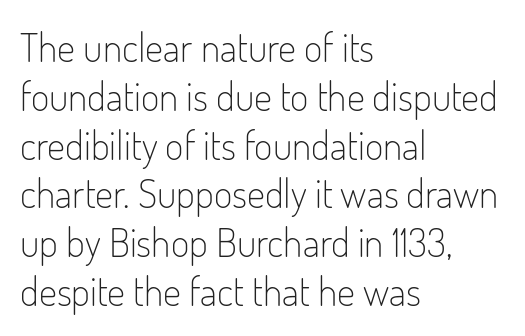
{"serif": "no", "italic": "no", "bold": "no", "weight": "light", "width": "condensed", "stroke_contrast": "low", "x_height": "small", "monospaced": "no", "underline": "no", "align": "left", "line_spacing_ratio": 1.22, "letter_spacing": "normal", "letter_spacing_em": 0.0, "glyph_px": 40}
